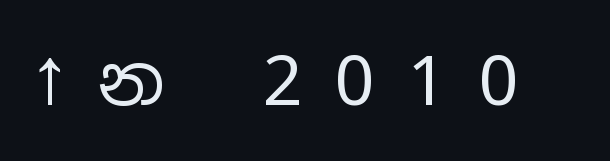
The image shows 69 px regular-weight, wide sans-serif type, upright; set unusually wide letter spacing (+0.47 em), not underlined; low stroke contrast and a medium x-height.
